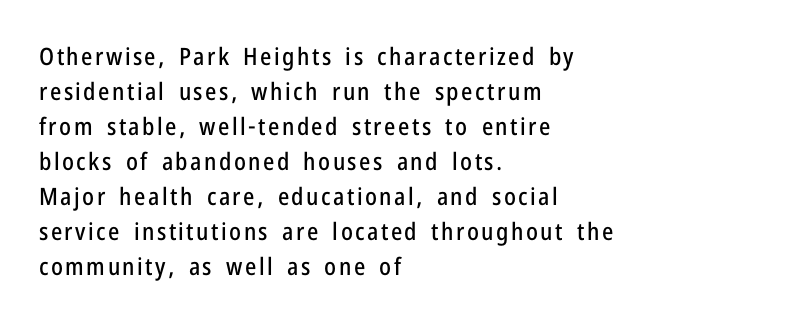
{"italic": "no", "underline": "no", "align": "left", "line_spacing": "normal", "line_spacing_ratio": 1.46, "glyph_px": 24}
